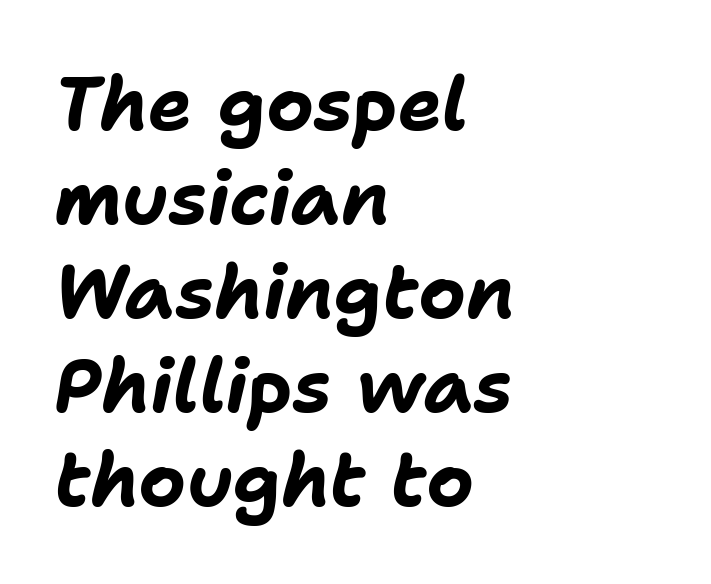
Q: Is the text bold? A: Yes.
Q: Is the text italic (slanted)? A: Yes, it leans right by about 11 degrees.
Q: Is the text underlined? A: No.
Q: How is the paragraph aligned? A: Left-aligned.
Q: Is the spacing between letters normal or unusually wide? A: Normal.
Q: Is the spacing between lines tight, normal or loose? A: Normal.
Q: Width (condensed, normal, or wide)? A: Normal.
Q: Stroke contrast? A: Low.
Q: x-height? A: Medium.
Q: Monospaced? A: No.
